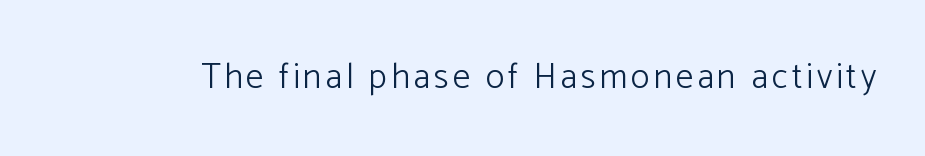
The font is comparable to plain body text, perhaps lighter. Descenders hang freely into open space. The text was rendered using a sans face with plain stroke endings. Character widths vary here, with narrow letters taking less room than wide ones.
